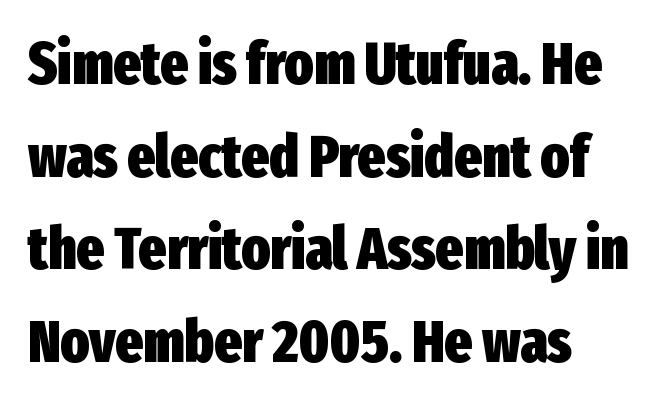
The image shows 59 px heavy, condensed sans-serif type, upright; set left-aligned, normal line spacing (1.57x), normal letter spacing, not underlined; low stroke contrast and a medium x-height.
